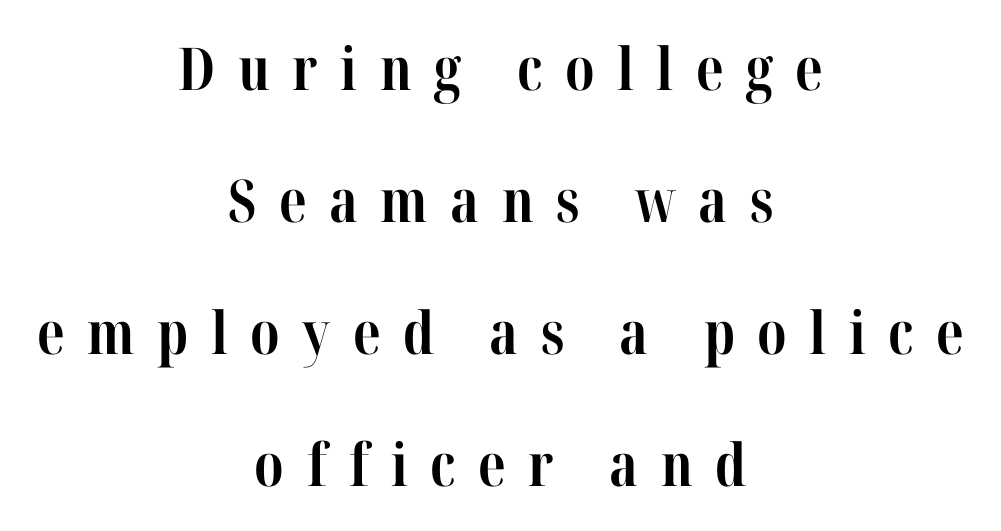
{"serif": "yes", "italic": "no", "bold": "yes", "weight": "bold", "width": "condensed", "stroke_contrast": "high", "x_height": "medium", "monospaced": "no", "underline": "no", "align": "center", "line_spacing": "loose", "line_spacing_ratio": 2.24, "letter_spacing": "wide", "letter_spacing_em": 0.38, "glyph_px": 59}
